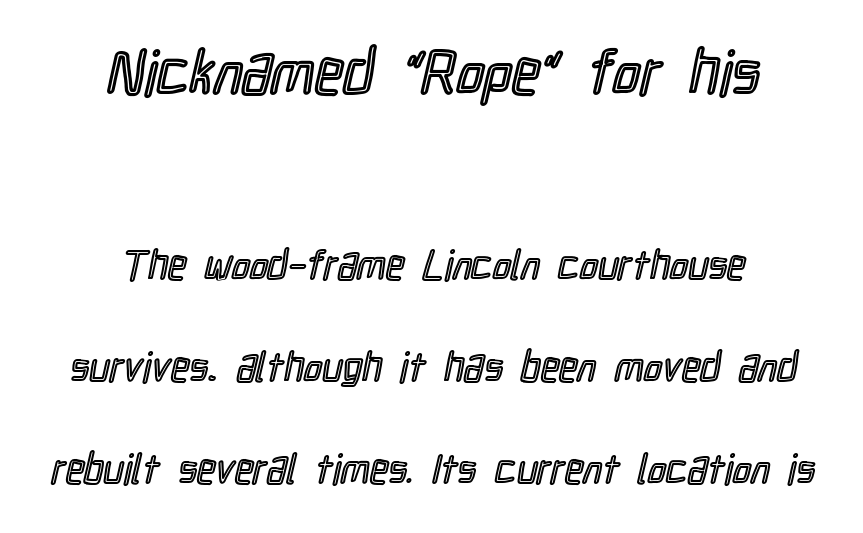
The image shows 62 px condensed type; set centered, loose line spacing (2.48x), normal letter spacing, not underlined; the first (top) block is 1.51x larger; a medium x-height.
